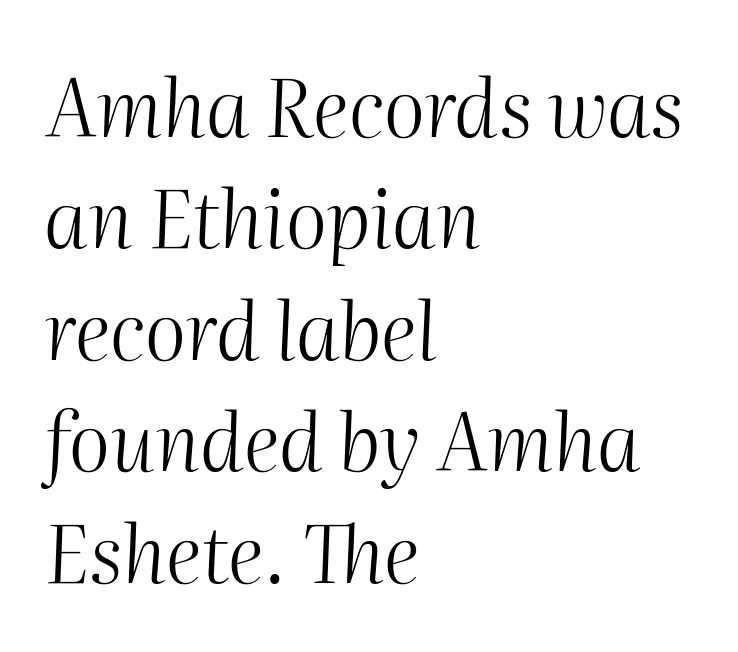
Horizontal alignment here is leftward, the default for most running prose. The glyphs are unaccompanied by any horizontal stroke below them. Vertical spacing — default. This sample uses an oblique cut, with every glyph tilted off the vertical.
